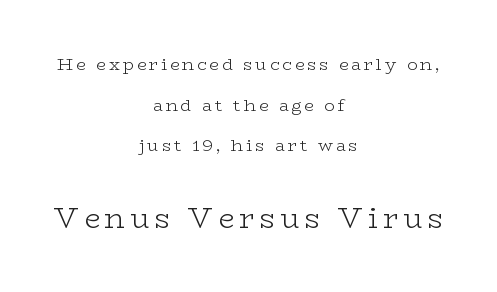
Caption: upper text group reduced, lower text group enlarged. Baseline-to-baseline distance is far greater than the letter height. The glyphs in this specimen are seriffed. Does the lettering tilt? It doesn't — this is upright. Compared with a typical body face, this is equally light or lighter still. Horizontally, the lines are justified to the midpoint only.
